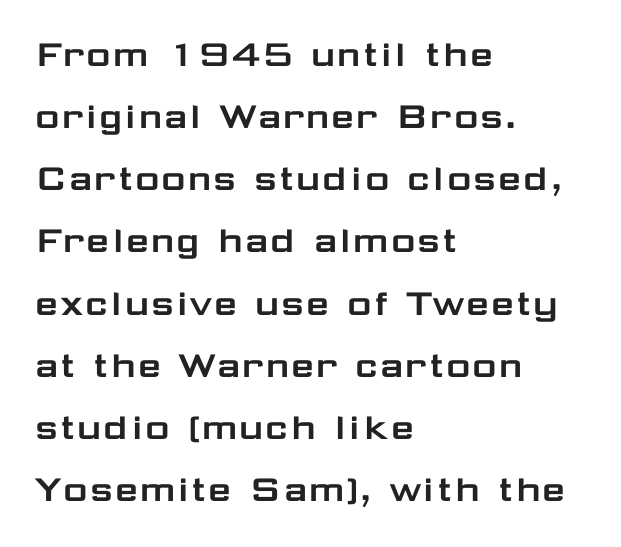
The image shows 42 px wide sans-serif type, upright; set left-aligned, normal line spacing (1.48x), normal letter spacing, not underlined; low stroke contrast and a medium x-height.
